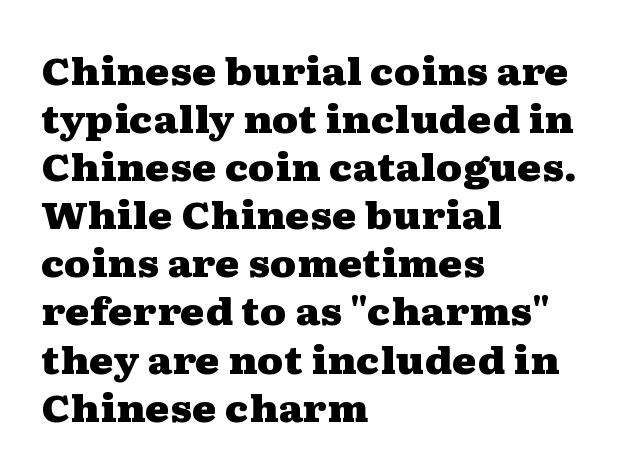
Q: Is the text bold? A: Yes.
Q: Is the text italic (slanted)? A: No, it is upright.
Q: Is the typeface a serif or a sans-serif typeface? A: Serif.
Q: Is the text underlined? A: No.
Q: How is the paragraph aligned? A: Left-aligned.
Q: Is the spacing between letters normal or unusually wide? A: Normal.
Q: Is the spacing between lines tight, normal or loose? A: Normal.
Q: Width (condensed, normal, or wide)? A: Wide.
Q: Stroke contrast? A: Medium.
Q: x-height? A: Medium.
Q: Monospaced? A: No.
